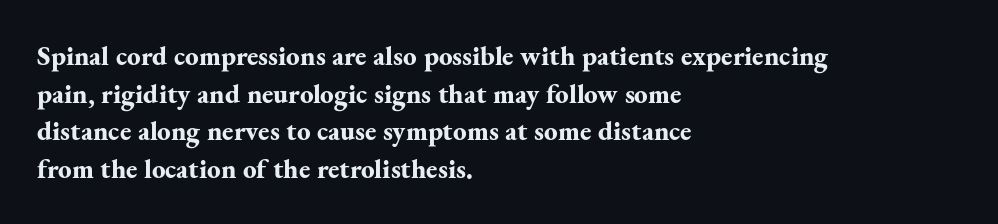
Its strokes are broad and dark, the hallmark of bold type. The letterforms sit shoulder to shoulder at normal distance. Horizontal alignment here is leftward, the default for most running prose. Each new line begins a customary step beneath the previous one. Has an underline been added? It has not. Characters remain perfectly vertical along every line.
